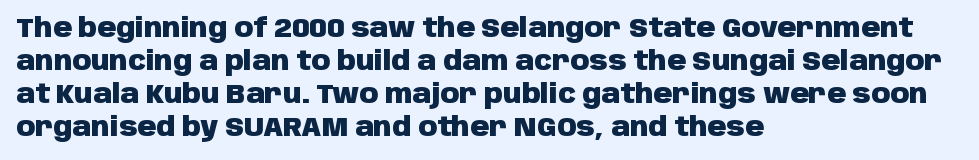
The leading is moderate, giving the passage an even texture. A dark, heavy texture on the line: the type is bold. Descenders hang freely into open space. Letter spacing: default. Notice how the passage keeps a crisp vertical edge on the left only. This is roman type, the default non-slanted kind.
